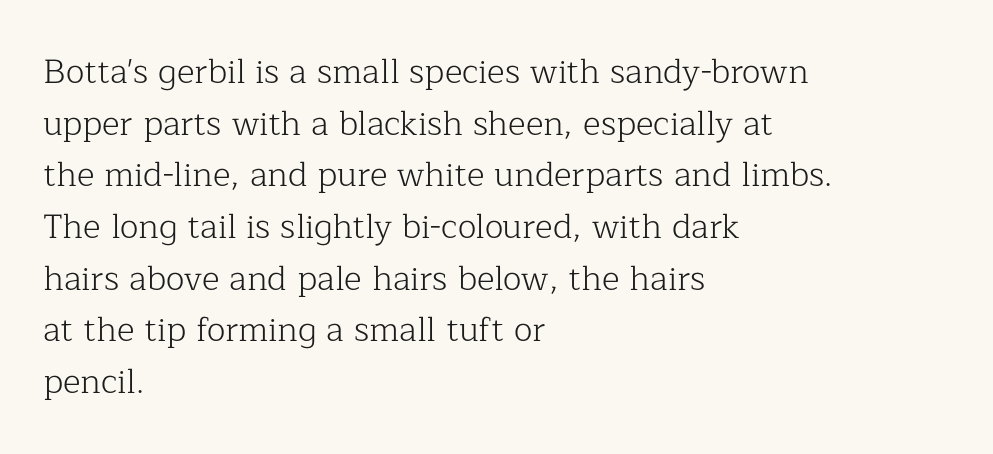
The image shows 34 px light serif type, upright; set left-aligned, normal line spacing (1.52x), normal letter spacing, not underlined; low stroke contrast and a medium x-height.
